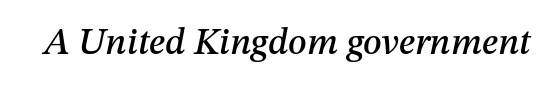
{"italic": "yes", "lean": "right", "slant_degrees": 12, "width": "normal", "stroke_contrast": "medium", "x_height": "medium", "monospaced": "no", "underline": "no", "letter_spacing": "normal", "letter_spacing_em": 0.0, "glyph_px": 37}
